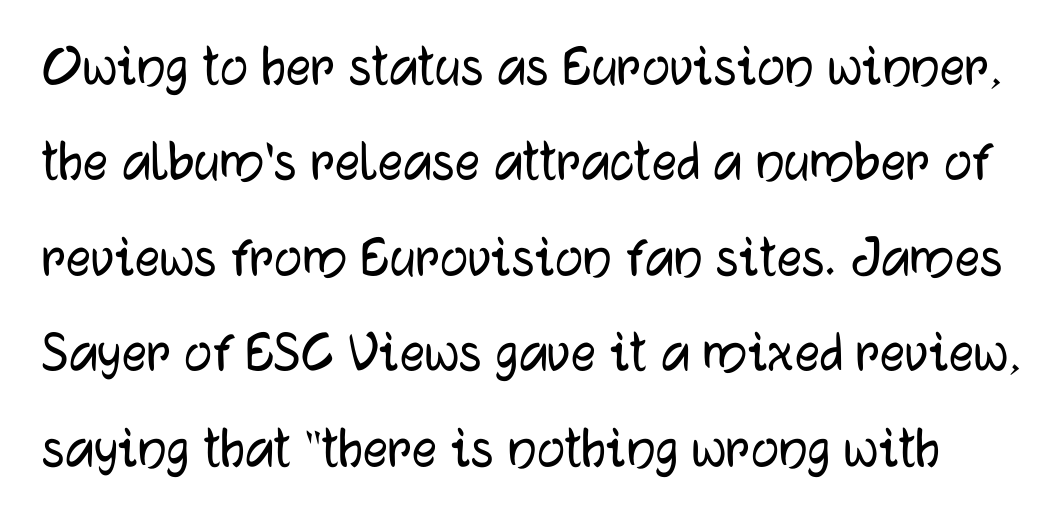
{"serif": "no", "italic": "no", "width": "normal", "stroke_contrast": "low", "x_height": "medium", "monospaced": "no", "underline": "no", "line_spacing": "normal", "line_spacing_ratio": 1.54, "letter_spacing": "normal", "letter_spacing_em": 0.0, "glyph_px": 62}
